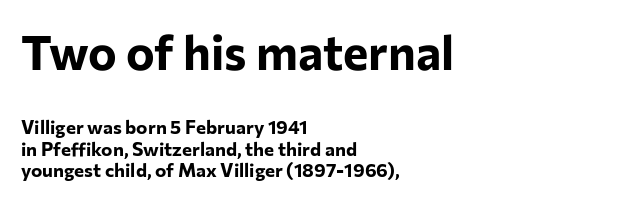
{"serif": "no", "italic": "no", "bold": "yes", "weight": "bold", "width": "normal", "stroke_contrast": "low", "x_height": "medium", "monospaced": "no", "underline": "no", "align": "left", "line_spacing": "tight", "line_spacing_ratio": 1.14, "letter_spacing": "normal", "letter_spacing_em": 0.0, "larger_block": "first", "size_ratio": 2.53, "glyph_px": 48}
